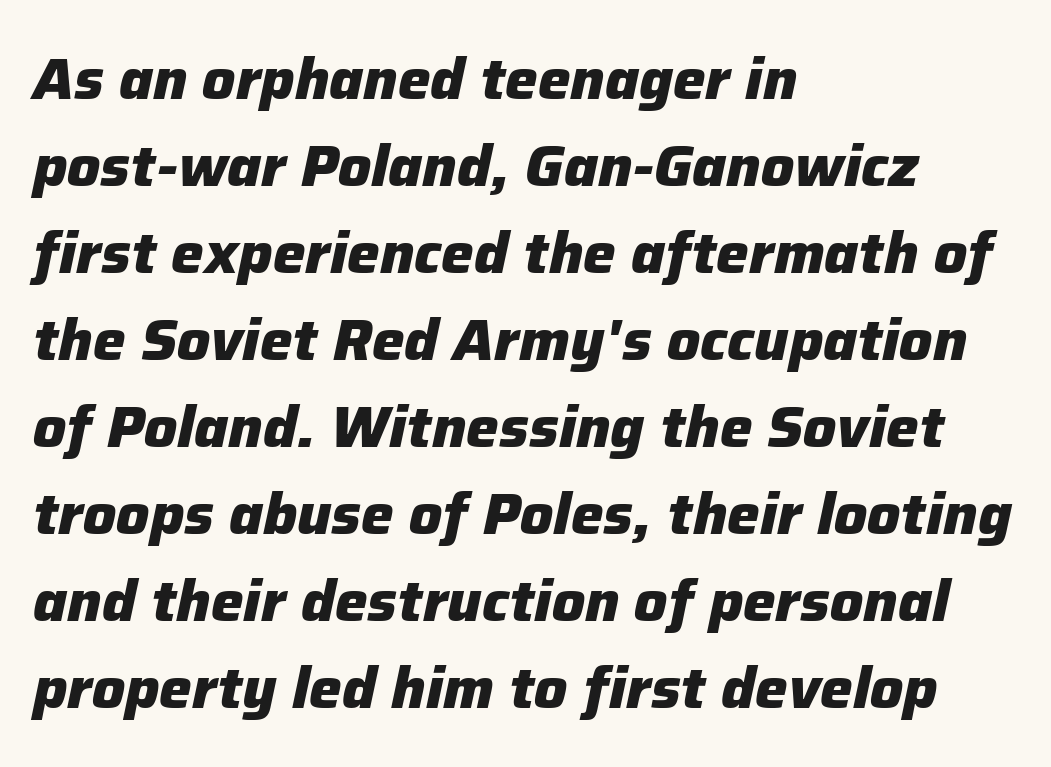
The image shows 58 px heavy type, italic (leaning right); set left-aligned, normal line spacing (1.5x), normal letter spacing, not underlined; low stroke contrast and a medium x-height.
